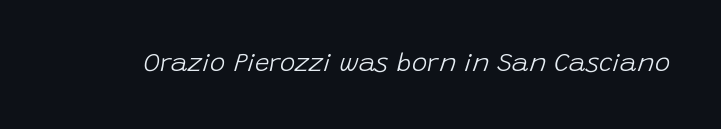
The image shows 26 px text type, italic (leaning right); set normal letter spacing, not underlined.
